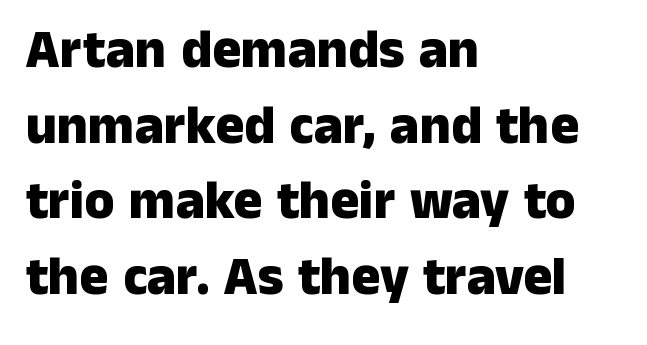
Q: Is the text bold? A: Yes.
Q: Is the text italic (slanted)? A: No, it is upright.
Q: Is the typeface a serif or a sans-serif typeface? A: Sans-serif.
Q: Is the text underlined? A: No.
Q: How is the paragraph aligned? A: Left-aligned.
Q: Is the spacing between letters normal or unusually wide? A: Normal.
Q: Is the spacing between lines tight, normal or loose? A: Normal.
Q: Width (condensed, normal, or wide)? A: Normal.
Q: Stroke contrast? A: Low.
Q: x-height? A: Medium.
Q: Monospaced? A: No.
